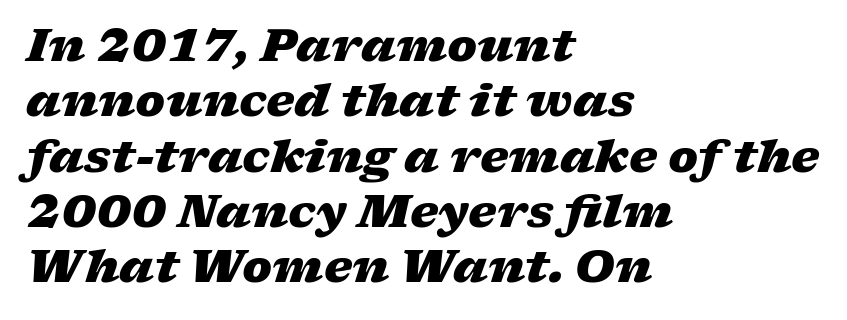
The image shows 45 px heavy, wide type, italic (leaning right); set left-aligned, line spacing 1.23x, normal letter spacing, not underlined; low stroke contrast and a medium x-height.
